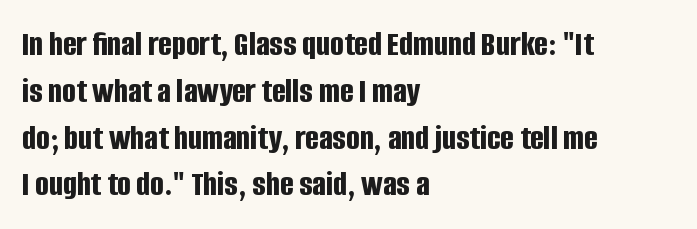
Each letter's strokes conclude bluntly, with no projecting serifs. Caption: standard tracking, unaltered. Strong, thick strokes mark this as bold type. Underlining? Definitely not there. You could not count columns in this text — the font is proportionally spaced.
